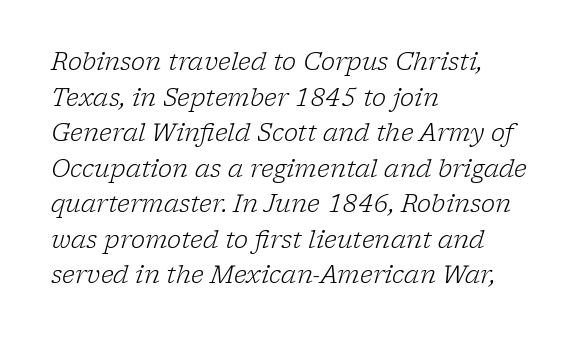
{"italic": "yes", "lean": "right", "slant_degrees": 17, "bold": "no", "underline": "no", "align": "left", "line_spacing": "normal", "line_spacing_ratio": 1.48, "letter_spacing": "normal", "letter_spacing_em": 0.0, "glyph_px": 24}
